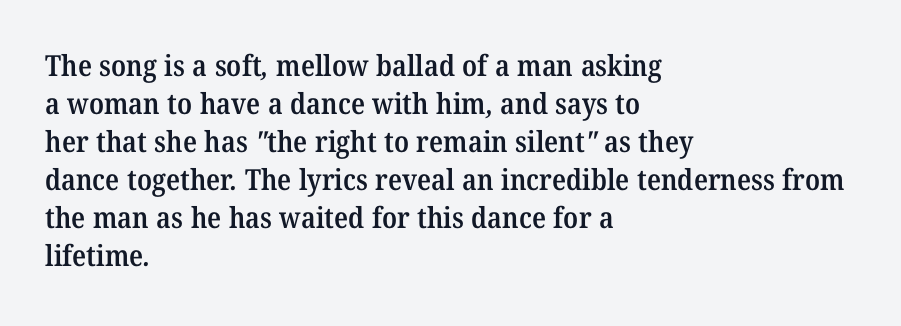
The image shows 29 px semibold serif type; set left-aligned, normal line spacing (1.31x), normal letter spacing, not underlined; medium stroke contrast and a medium x-height.
